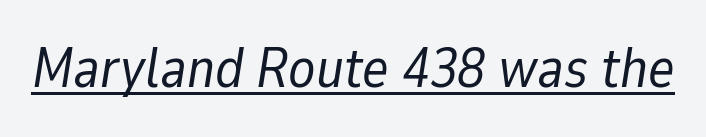
Q: Is the text bold? A: No.
Q: Is the text italic (slanted)? A: Yes, it leans right by about 9 degrees.
Q: Is the text underlined? A: Yes.
Q: Is the spacing between letters normal or unusually wide? A: Normal.
Q: Width (condensed, normal, or wide)? A: Normal.
Q: Stroke contrast? A: Low.
Q: x-height? A: Medium.
Q: Monospaced? A: No.
